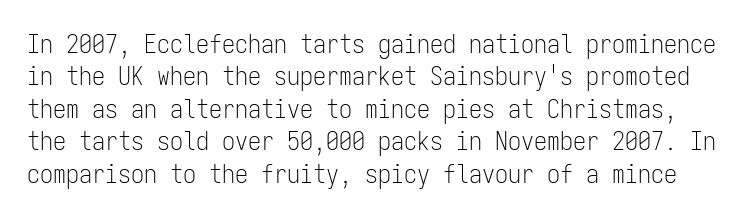
The image shows 26 px text type, upright; set normal line spacing (1.25x), normal letter spacing, not underlined.
